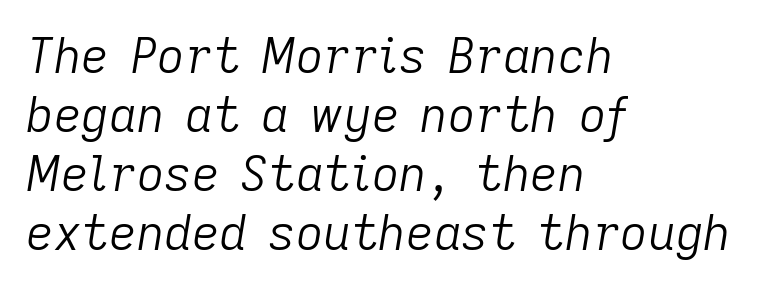
Q: Is the text bold? A: No.
Q: Is the text italic (slanted)? A: Yes, it leans right by about 9 degrees.
Q: Is the text underlined? A: No.
Q: How is the paragraph aligned? A: Left-aligned.
Q: Is the spacing between letters normal or unusually wide? A: Normal.
Q: Width (condensed, normal, or wide)? A: Normal.
Q: Stroke contrast? A: Low.
Q: x-height? A: Medium.
Q: Monospaced? A: No.
